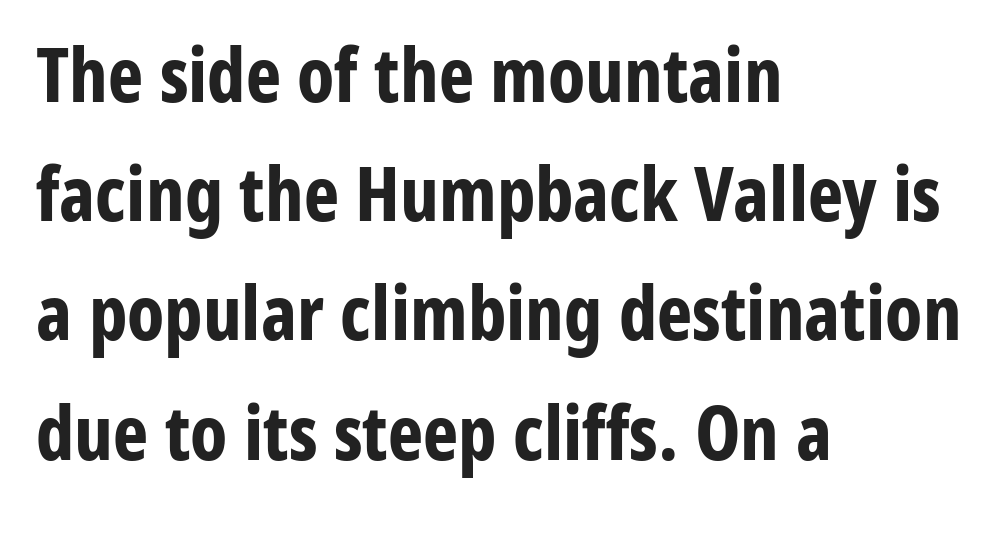
Q: Is the text bold? A: Yes.
Q: Is the text italic (slanted)? A: No, it is upright.
Q: Is the typeface a serif or a sans-serif typeface? A: Sans-serif.
Q: Is the text underlined? A: No.
Q: How is the paragraph aligned? A: Left-aligned.
Q: Is the spacing between letters normal or unusually wide? A: Normal.
Q: Is the spacing between lines tight, normal or loose? A: Normal.
Q: Width (condensed, normal, or wide)? A: Condensed.
Q: Stroke contrast? A: Low.
Q: x-height? A: Medium.
Q: Monospaced? A: No.
